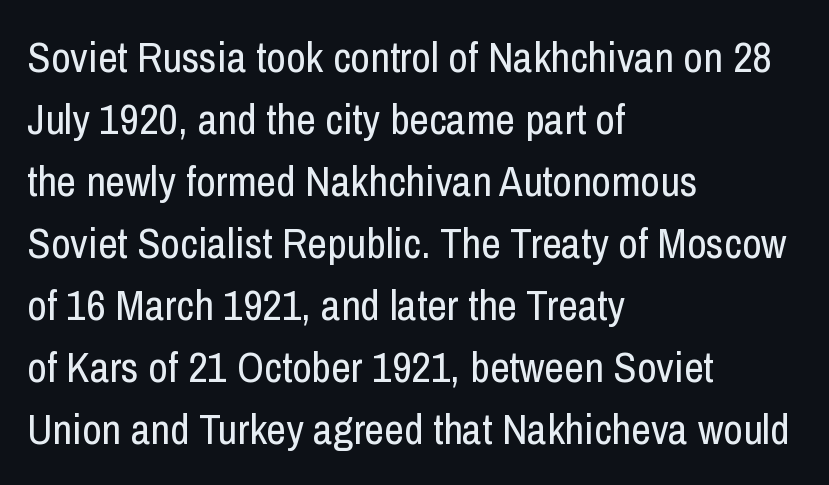
The rendering uses natural spacing where letterforms have individual widths. Just letters on the line, the space beneath them empty. How are the letters spaced? Ordinarily, with no added tracking. Italic? Not at all — the glyphs are vertical. Letters have the restrained weight of plain body copy at most. Visually the block forms a straight wall on the left and a jagged coastline on the right.
